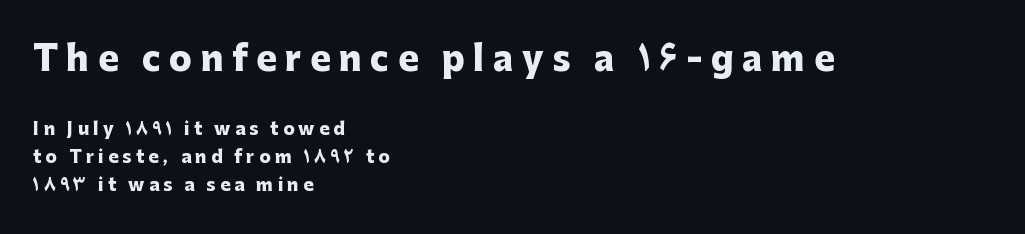
{"serif": "no", "italic": "no", "bold": "yes", "weight": "heavy", "width": "normal", "stroke_contrast": "low", "x_height": "medium", "monospaced": "no", "underline": "no", "align": "left", "line_spacing": "normal", "line_spacing_ratio": 1.64, "letter_spacing": "wide", "letter_spacing_em": 0.25, "larger_block": "first", "size_ratio": 2.0, "glyph_px": 34}
